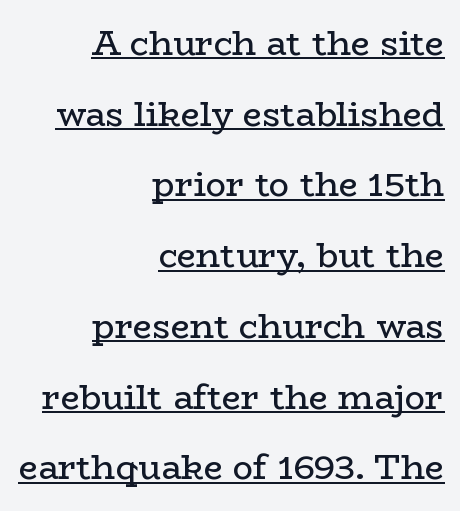
Q: Is the text bold? A: No.
Q: Is the text italic (slanted)? A: No, it is upright.
Q: Is the typeface a serif or a sans-serif typeface? A: Serif.
Q: Is the text underlined? A: Yes.
Q: How is the paragraph aligned? A: Right-aligned.
Q: Is the spacing between letters normal or unusually wide? A: Normal.
Q: Is the spacing between lines tight, normal or loose? A: Loose.
Q: Width (condensed, normal, or wide)? A: Wide.
Q: Stroke contrast? A: Low.
Q: x-height? A: Medium.
Q: Monospaced? A: No.
